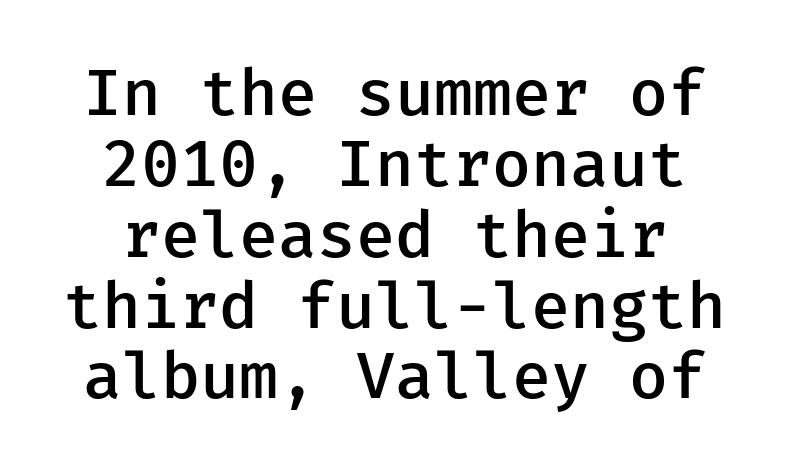
The image shows 65 px semibold sans-serif type, upright; set tight line spacing (1.09x), normal letter spacing, not underlined; low stroke contrast and a medium x-height.
